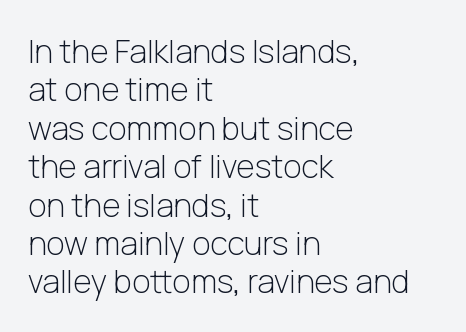
Q: Is the text bold? A: No.
Q: Is the text italic (slanted)? A: No, it is upright.
Q: Is the typeface a serif or a sans-serif typeface? A: Sans-serif.
Q: Is the text underlined? A: No.
Q: How is the paragraph aligned? A: Left-aligned.
Q: Is the spacing between letters normal or unusually wide? A: Normal.
Q: Width (condensed, normal, or wide)? A: Normal.
Q: Stroke contrast? A: Low.
Q: x-height? A: Medium.
Q: Monospaced? A: No.
